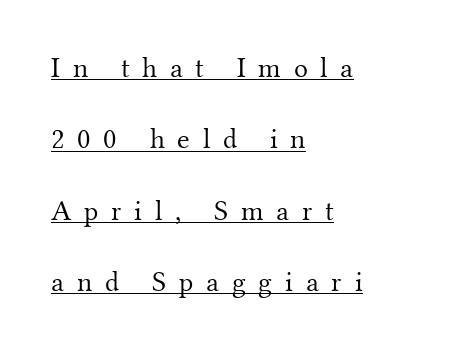
{"serif": "yes", "italic": "no", "bold": "no", "weight": "light", "width": "normal", "stroke_contrast": "medium", "x_height": "small", "monospaced": "no", "underline": "yes", "align": "left", "line_spacing": "loose", "line_spacing_ratio": 2.46, "letter_spacing": "wide", "letter_spacing_em": 0.44, "glyph_px": 29}
